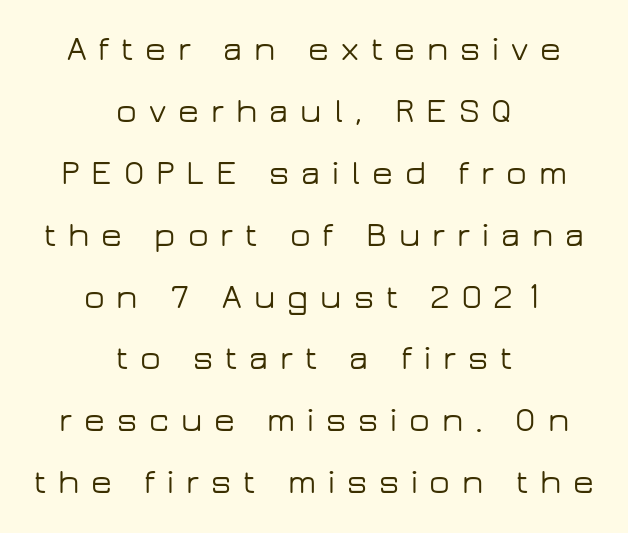
Both edges are ragged and mirror each other, which tells us the setting is centered. Regarding serifs, this sample does without them. Has an underline been added? It has not. This rendering widens character spacing well past its baseline value. When letters stand straight like this, we call the style roman or upright. Is this a fixed-width face? No — the glyphs have proportional, varying widths.
